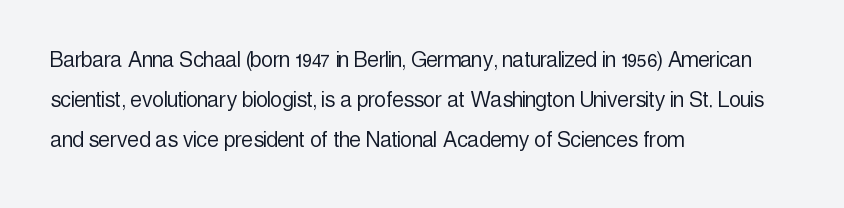
{"italic": "no", "bold": "no", "underline": "no", "align": "left", "line_spacing": "normal", "line_spacing_ratio": 1.54, "letter_spacing": "normal", "letter_spacing_em": 0.0, "glyph_px": 26}
